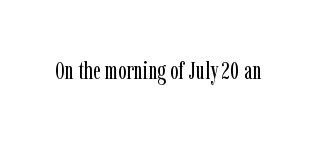
{"italic": "no", "bold": "no", "underline": "no", "letter_spacing": "normal", "letter_spacing_em": 0.0, "glyph_px": 25}
